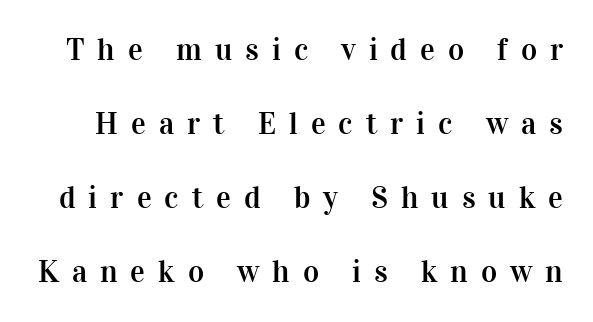
Loose tracking; the words dissolve into strings of separated letters. Think of a printed novel: that variable character pitch is what you see here. A great deal of white space separates one row of letters from the next. The passage shown is typeset with a serif family. Posture: vertical. Only glyphs here, with clear space below each row.
